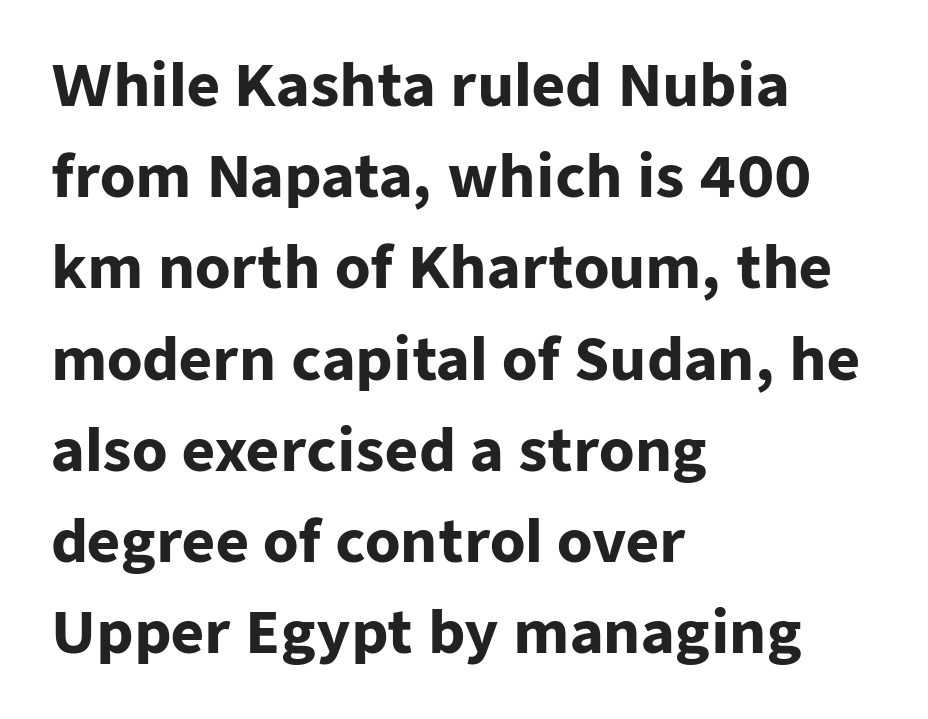
The image shows 57 px heavy sans-serif type, upright; set left-aligned, normal line spacing (1.6x), normal letter spacing, not underlined; low stroke contrast and a medium x-height.
